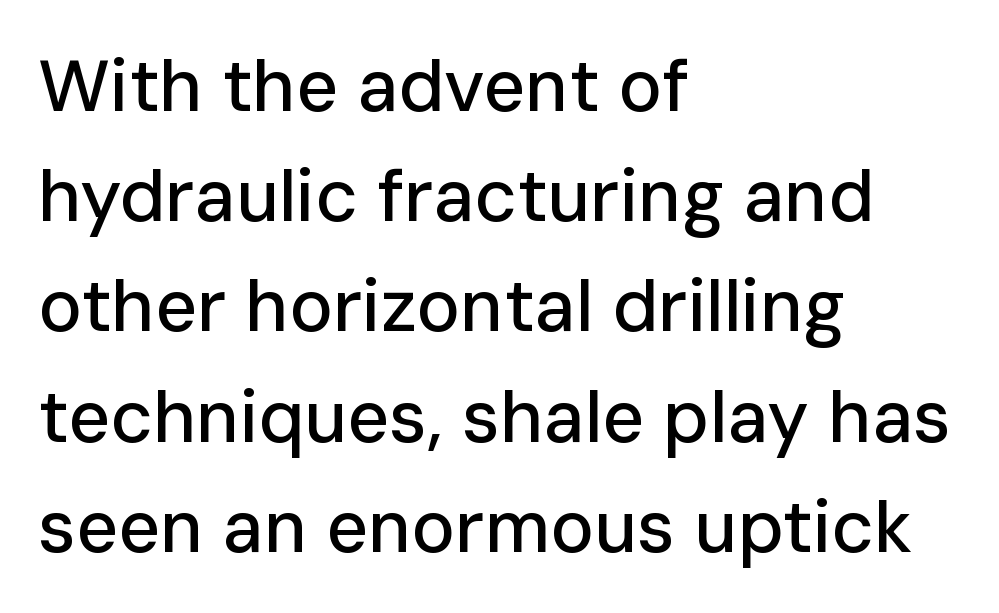
{"serif": "no", "italic": "no", "width": "normal", "stroke_contrast": "low", "x_height": "medium", "monospaced": "no", "underline": "no", "align": "left", "line_spacing": "normal", "line_spacing_ratio": 1.51, "letter_spacing": "normal", "letter_spacing_em": 0.0, "glyph_px": 73}
